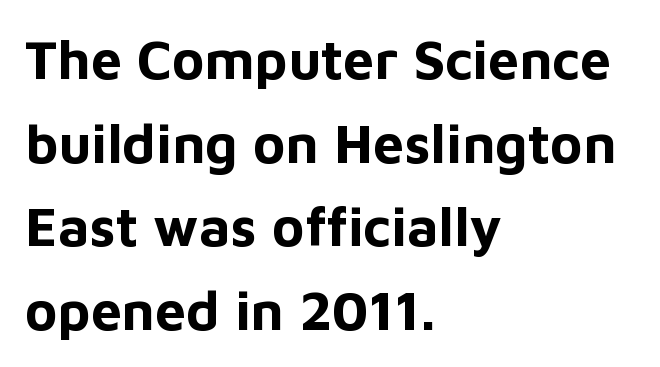
Layout note: lines flush left. Beneath every word, the page is bare. You'd pick this weight for a headline — it's a proper bold. Every stem runs plumb, perpendicular to the baseline.
